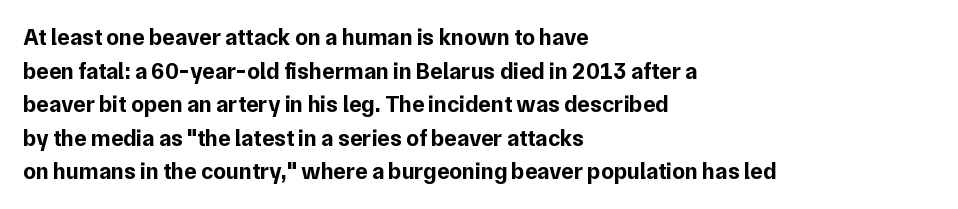
{"italic": "no", "bold": "yes", "underline": "no", "align": "left", "line_spacing": "normal", "line_spacing_ratio": 1.46, "letter_spacing": "normal", "letter_spacing_em": 0.0, "glyph_px": 23}
